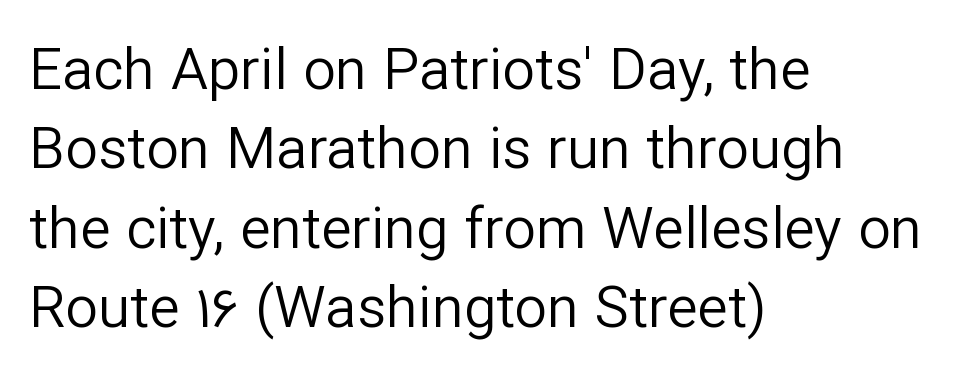
The image shows 58 px regular-weight sans-serif type, upright; set left-aligned, normal line spacing (1.37x), normal letter spacing, not underlined; low stroke contrast and a medium x-height.
